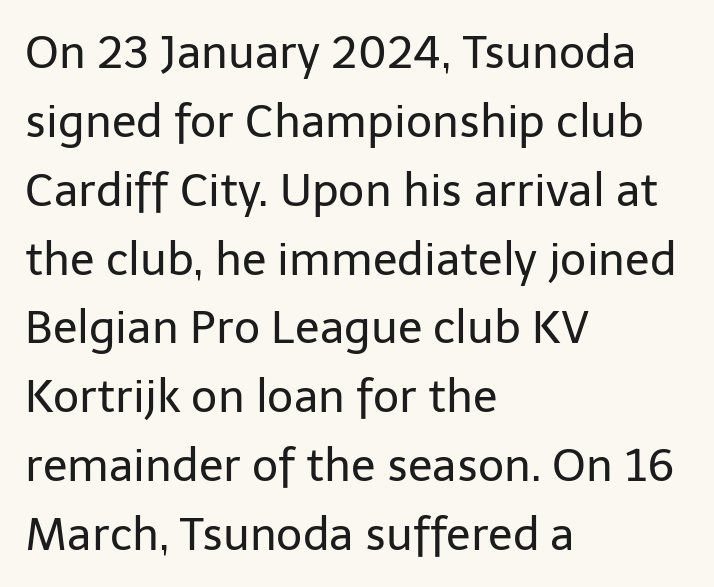
The image shows 45 px regular-weight sans-serif type, upright; set left-aligned, normal line spacing (1.53x), normal letter spacing, not underlined; low stroke contrast and a medium x-height.
